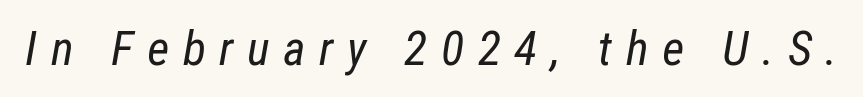
Honestly, there is no underline to notice here at all. Here the designer chose a conventional face with non-uniform glyph widths. The strokes are not fattened; the text isn't bold. You could only call the tracking loose — the letters float apart.
